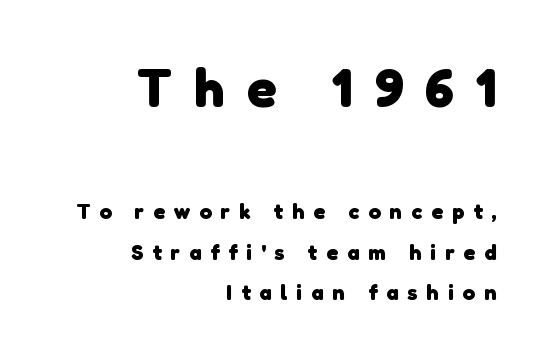
The image shows 54 px heavy sans-serif type; set right-aligned, line spacing 1.85x, unusually wide letter spacing (+0.41 em), not underlined; the first (top) block is 2.45x larger; low stroke contrast and a medium x-height.
